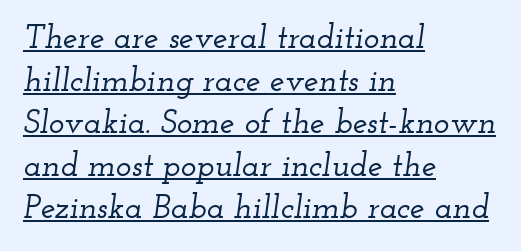
The rendering uses natural spacing where letterforms have individual widths. Quick note: interline space is typical. Posture: slanted. Casual observation: everything's shoved over to the left. The rendering uses the underline text-decoration.
